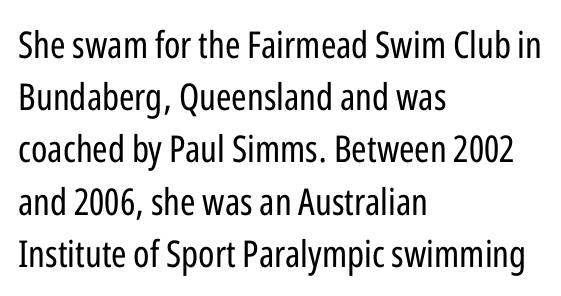
Q: Is the text bold? A: No.
Q: Is the text italic (slanted)? A: No, it is upright.
Q: Is the typeface a serif or a sans-serif typeface? A: Sans-serif.
Q: Is the text underlined? A: No.
Q: How is the paragraph aligned? A: Left-aligned.
Q: Is the spacing between letters normal or unusually wide? A: Normal.
Q: Is the spacing between lines tight, normal or loose? A: Normal.
Q: Width (condensed, normal, or wide)? A: Condensed.
Q: Stroke contrast? A: Low.
Q: x-height? A: Medium.
Q: Monospaced? A: No.
